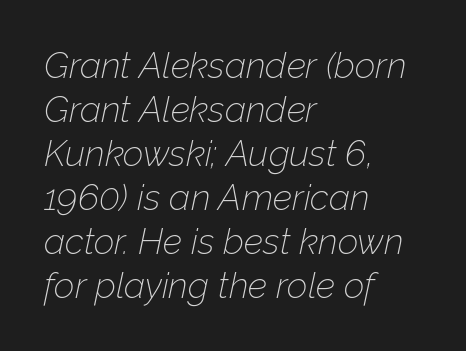
Q: Is the text bold? A: No.
Q: Is the text italic (slanted)? A: Yes, it leans right by about 12 degrees.
Q: Is the text underlined? A: No.
Q: How is the paragraph aligned? A: Left-aligned.
Q: Is the spacing between letters normal or unusually wide? A: Normal.
Q: Width (condensed, normal, or wide)? A: Normal.
Q: Stroke contrast? A: Low.
Q: x-height? A: Medium.
Q: Monospaced? A: No.
